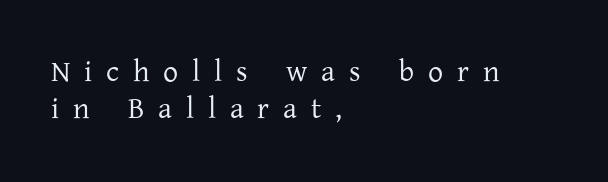
Q: Is the text bold? A: No.
Q: Is the text italic (slanted)? A: No, it is upright.
Q: Is the typeface a serif or a sans-serif typeface? A: Serif.
Q: Is the text underlined? A: No.
Q: How is the paragraph aligned? A: Left-aligned.
Q: Is the spacing between letters normal or unusually wide? A: Unusually wide.
Q: Width (condensed, normal, or wide)? A: Normal.
Q: Stroke contrast? A: Low.
Q: x-height? A: Medium.
Q: Monospaced? A: No.
